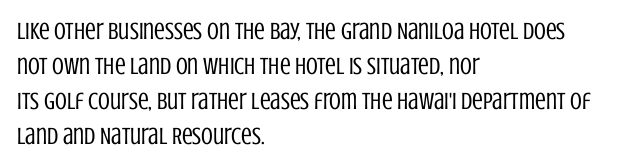
The image shows 24 px text type, upright; set left-aligned, normal line spacing (1.46x), normal letter spacing, not underlined.
